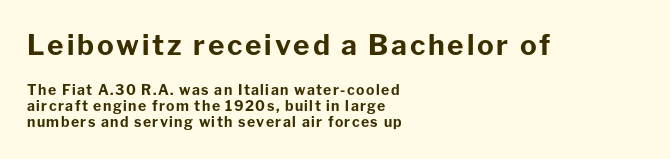
You could not count columns in this text — the font is proportionally spaced. Just letters on the line, the space beneath them empty. The font is running at its bold setting. Does the bottom block carry the larger type? No, the top block does. What kind of face is this? One without serifs — a sans. In terms of leading, this rendering errs on the cramped side.
